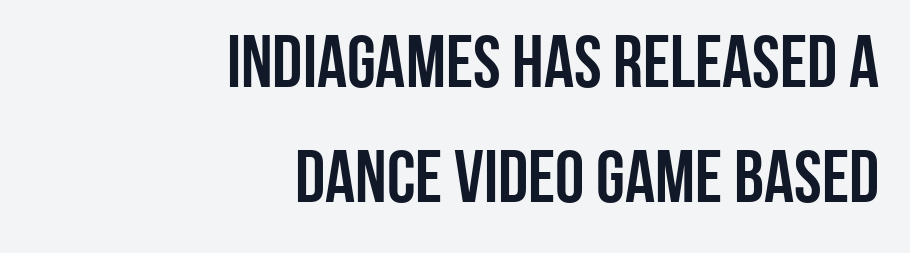
Q: Is the text italic (slanted)? A: No, it is upright.
Q: Is the typeface a serif or a sans-serif typeface? A: Sans-serif.
Q: Is the text underlined? A: No.
Q: How is the paragraph aligned? A: Right-aligned.
Q: Is the spacing between letters normal or unusually wide? A: Normal.
Q: Is the spacing between lines tight, normal or loose? A: Normal.
Q: Width (condensed, normal, or wide)? A: Condensed.
Q: Stroke contrast? A: Low.
Q: x-height? A: Large.
Q: Monospaced? A: No.
